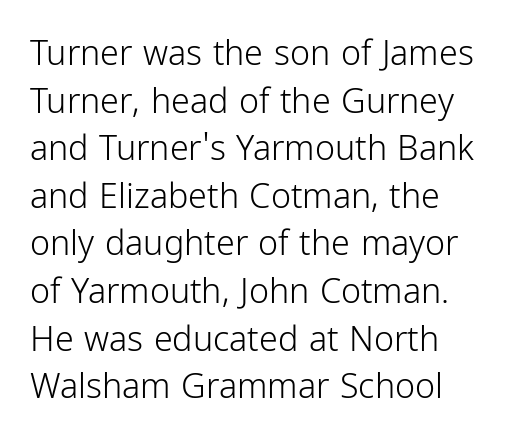
Lines of text with bare space underneath. Is the type heavy? It reads as light-to-regular instead. Students, observe: this is what conventionally led text looks like. Nope, not italic — everything's standing straight.
